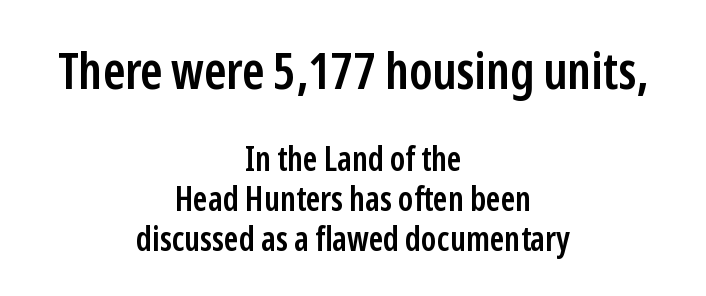
The image shows 51 px semibold, condensed sans-serif type, upright; set centered, line spacing 1.17x, normal letter spacing, not underlined; the first (top) block is 1.5x larger; low stroke contrast and a medium x-height.
